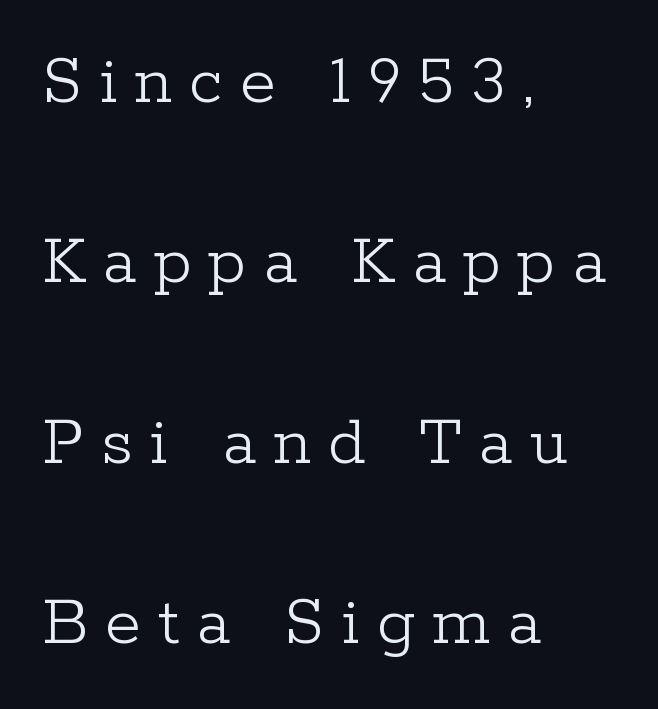
The image shows 73 px light serif type, upright; set left-aligned, loose line spacing (2.47x), unusually wide letter spacing (+0.23 em), not underlined; low stroke contrast and a medium x-height.
